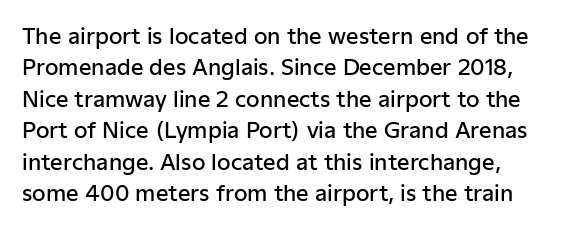
The letterforms sit shoulder to shoulder at normal distance. Descenders are the only things crossing below the line. Posture: upright roman. Firm but not heavy-handed strokes: this text is semibold.
